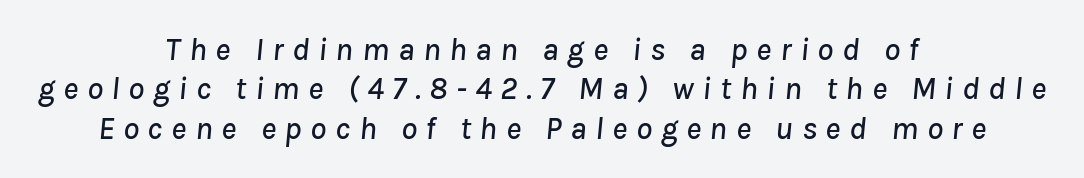
Q: Is the text italic (slanted)? A: Yes, it leans right by about 8 degrees.
Q: Is the text underlined? A: No.
Q: How is the paragraph aligned? A: Centered.
Q: Is the spacing between letters normal or unusually wide? A: Unusually wide.
Q: Width (condensed, normal, or wide)? A: Normal.
Q: Stroke contrast? A: Low.
Q: x-height? A: Medium.
Q: Monospaced? A: No.
